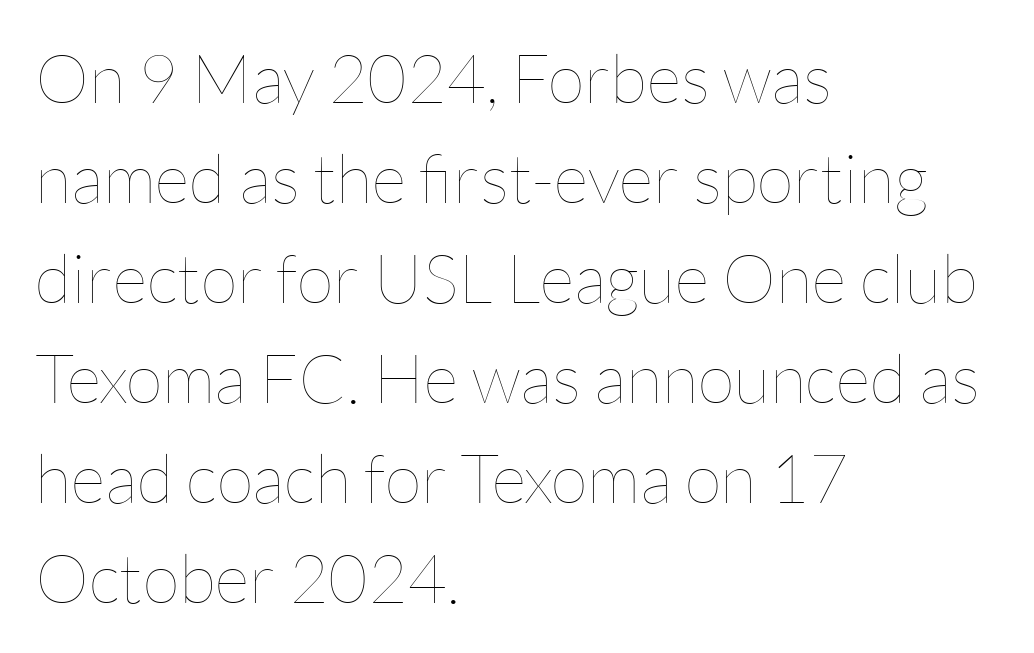
{"italic": "no", "bold": "no", "weight": "thin", "width": "normal", "stroke_contrast": "low", "x_height": "medium", "monospaced": "no", "underline": "no", "align": "left", "line_spacing": "normal", "line_spacing_ratio": 1.47, "letter_spacing": "normal", "letter_spacing_em": 0.0, "glyph_px": 68}
